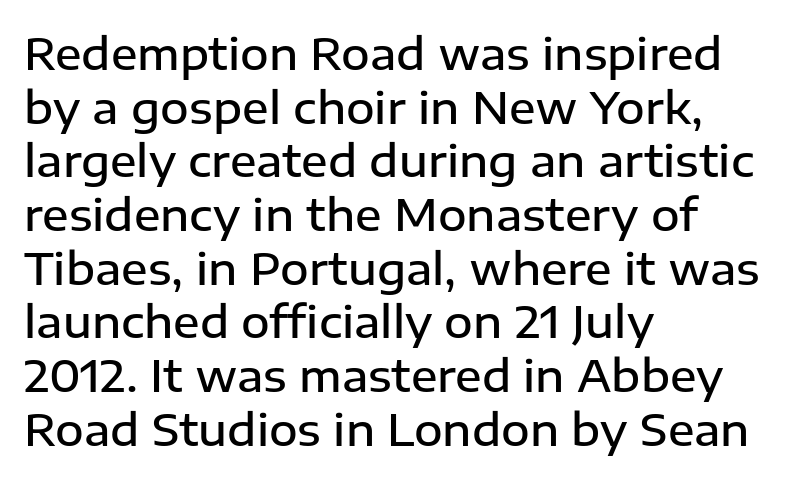
{"serif": "no", "italic": "no", "bold": "semi", "weight": "semibold", "width": "normal", "stroke_contrast": "low", "x_height": "medium", "monospaced": "no", "underline": "no", "align": "left", "line_spacing_ratio": 1.22, "letter_spacing": "normal", "letter_spacing_em": 0.0, "glyph_px": 44}
